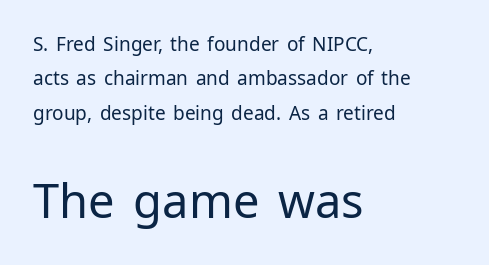
The image shows 47 px regular-weight sans-serif type, upright; set left-aligned, line spacing 1.81x, normal letter spacing, not underlined; the second (bottom) block is 2.47x larger; low stroke contrast and a medium x-height.
